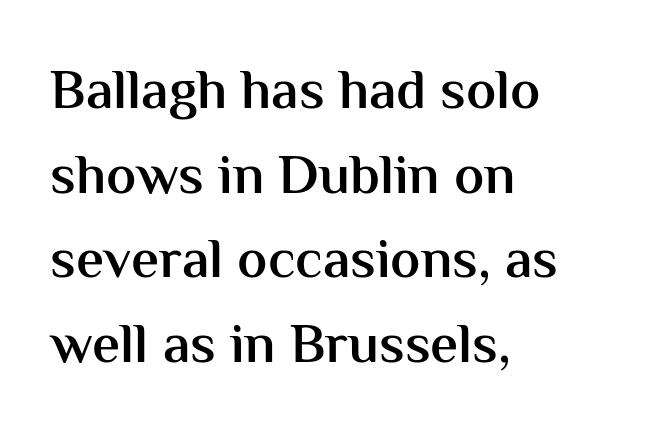
The image shows 56 px semibold sans-serif type, upright; set left-aligned, normal line spacing (1.51x), normal letter spacing, not underlined; medium stroke contrast and a medium x-height.
